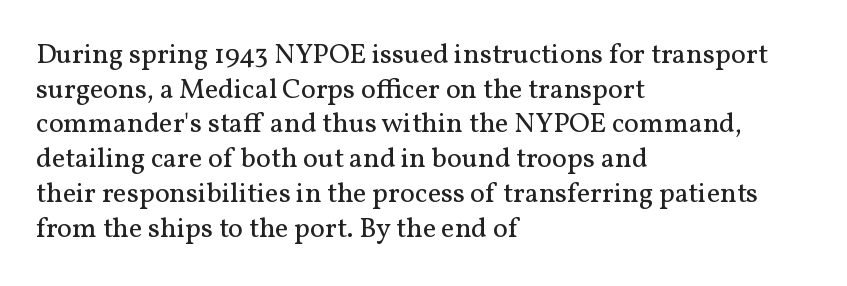
The image shows 28 px regular-weight serif type, upright; set left-aligned, line spacing 1.24x, normal letter spacing, not underlined; medium stroke contrast and a medium x-height.
